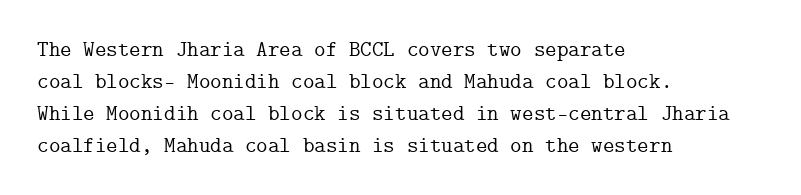
The image shows 22 px text type, upright; set left-aligned, normal line spacing (1.45x), normal letter spacing, not underlined.
